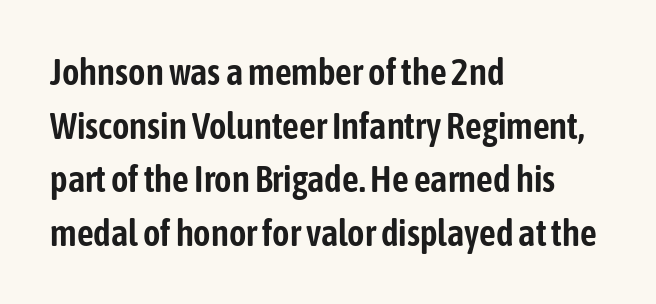
The image shows 37 px condensed sans-serif type, upright; set left-aligned, normal line spacing (1.45x), normal letter spacing, not underlined; low stroke contrast and a medium x-height.
